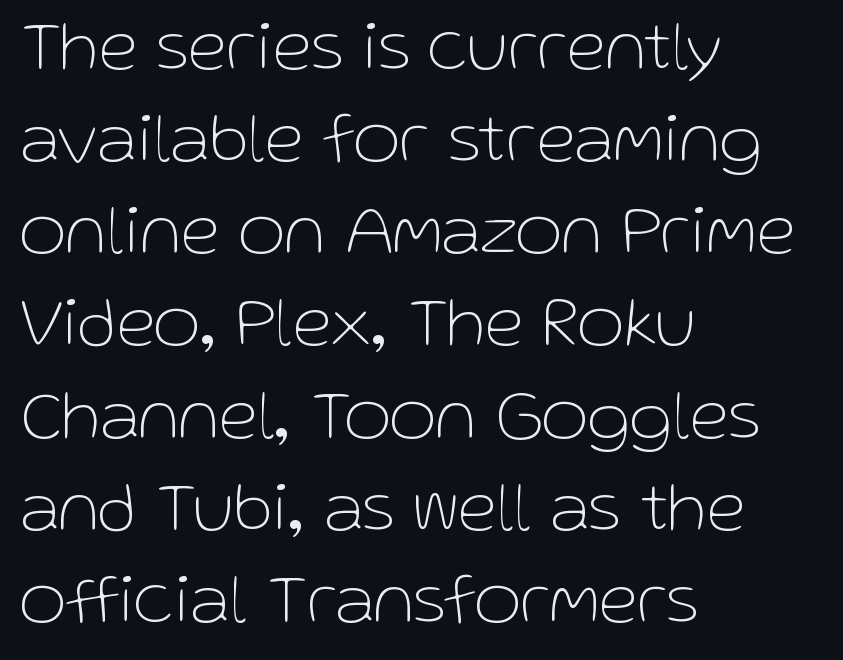
{"serif": "no", "italic": "no", "bold": "no", "weight": "thin", "width": "normal", "stroke_contrast": "low", "x_height": "medium", "monospaced": "no", "underline": "no", "align": "left", "line_spacing": "normal", "line_spacing_ratio": 1.28, "letter_spacing": "normal", "letter_spacing_em": 0.0, "glyph_px": 72}
